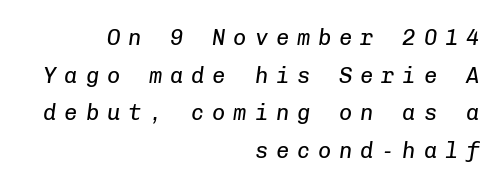
{"italic": "yes", "lean": "right", "slant_degrees": 8, "bold": "no", "underline": "no", "align": "right", "line_spacing_ratio": 1.71, "letter_spacing": "wide", "letter_spacing_em": 0.36, "glyph_px": 22}
